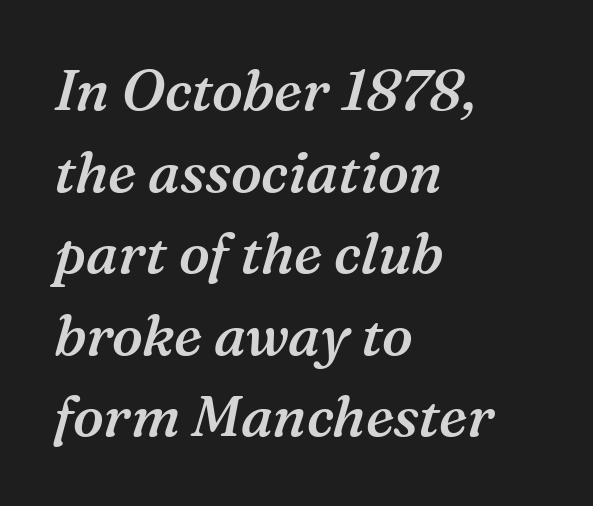
Q: Is the text bold? A: Semi-bold.
Q: Is the text italic (slanted)? A: Yes, it leans right by about 16 degrees.
Q: Is the typeface a serif or a sans-serif typeface? A: Serif.
Q: Is the text underlined? A: No.
Q: How is the paragraph aligned? A: Left-aligned.
Q: Is the spacing between letters normal or unusually wide? A: Normal.
Q: Is the spacing between lines tight, normal or loose? A: Normal.
Q: Width (condensed, normal, or wide)? A: Normal.
Q: Stroke contrast? A: Medium.
Q: x-height? A: Medium.
Q: Monospaced? A: No.
